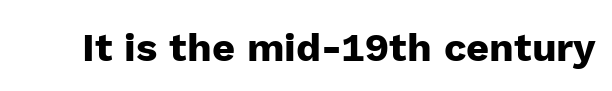
The image shows 40 px heavy sans-serif type, upright; set normal letter spacing, not underlined; low stroke contrast and a medium x-height.
